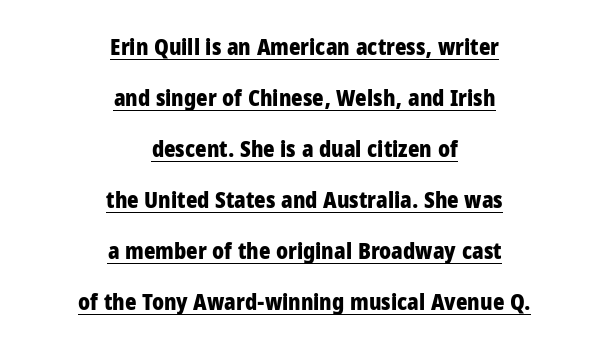
Q: Is the text bold? A: Yes.
Q: Is the text italic (slanted)? A: No, it is upright.
Q: Is the text underlined? A: Yes.
Q: How is the paragraph aligned? A: Centered.
Q: Is the spacing between letters normal or unusually wide? A: Normal.
Q: Is the spacing between lines tight, normal or loose? A: Loose.
